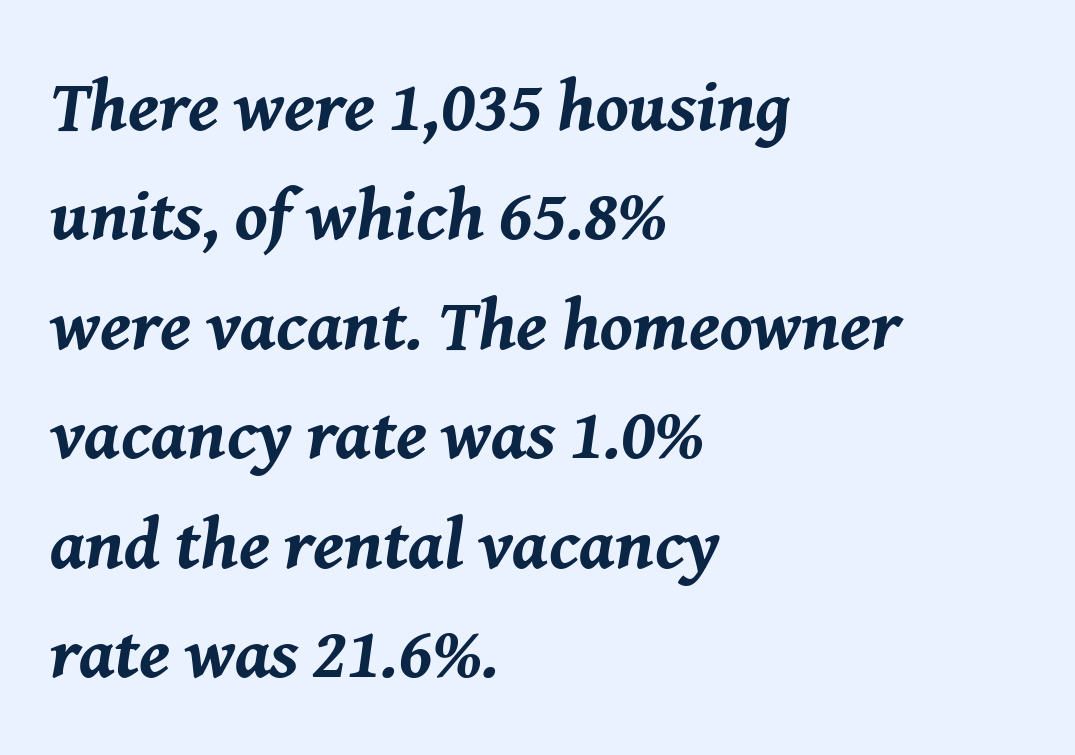
{"italic": "yes", "lean": "right", "slant_degrees": 8, "bold": "yes", "weight": "bold", "width": "normal", "stroke_contrast": "medium", "x_height": "medium", "monospaced": "no", "underline": "no", "align": "left", "line_spacing": "normal", "line_spacing_ratio": 1.52, "letter_spacing": "normal", "letter_spacing_em": 0.0, "glyph_px": 72}
